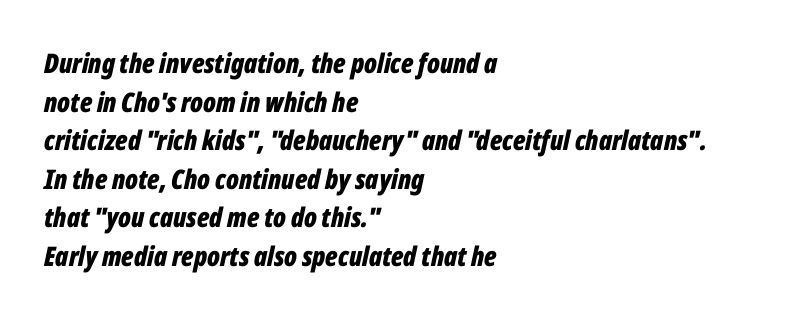
The words here are not underlined. The face used here has a pronounced slope to its letters. Summary of vertical rhythm: regular, with standard interline spacing. Emphasis by weight is at full strength: bold.
